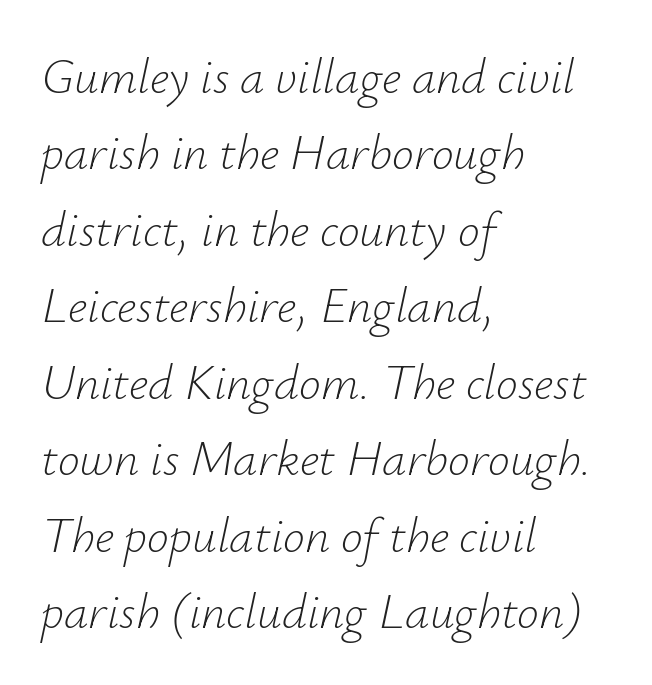
The image shows 49 px light type, italic (leaning right); set left-aligned, normal line spacing (1.56x), normal letter spacing, not underlined; low stroke contrast and a small x-height.
